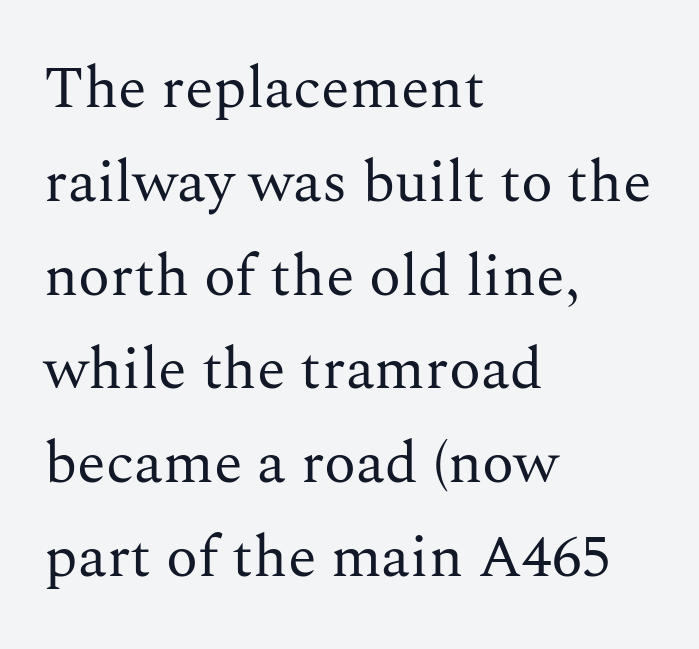
{"serif": "yes", "italic": "no", "bold": "no", "weight": "regular", "width": "normal", "stroke_contrast": "medium", "x_height": "medium", "monospaced": "no", "underline": "no", "align": "left", "line_spacing": "normal", "line_spacing_ratio": 1.59, "letter_spacing": "normal", "letter_spacing_em": 0.0, "glyph_px": 59}
